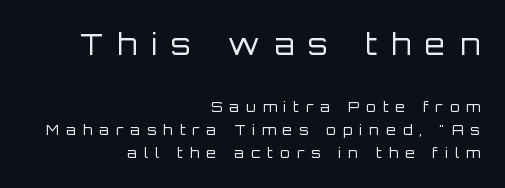
The image shows 29 px regular-weight sans-serif type, upright; set right-aligned, normal line spacing (1.67x), unusually wide letter spacing (+0.5 em), not underlined; the first (top) block is 2.07x larger; low stroke contrast and a large x-height.
